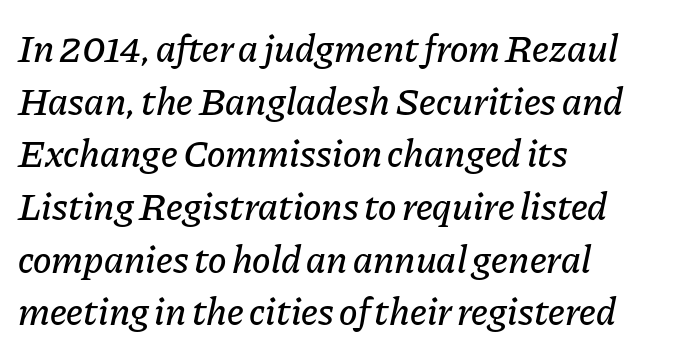
Note the varied advance widths — an 'i' is clearly narrower than an 'm'. The gap between lines stays unmarked. Successive baselines arrive at the customary interval. Inter-character spacing is left at the font's built-in metrics.
